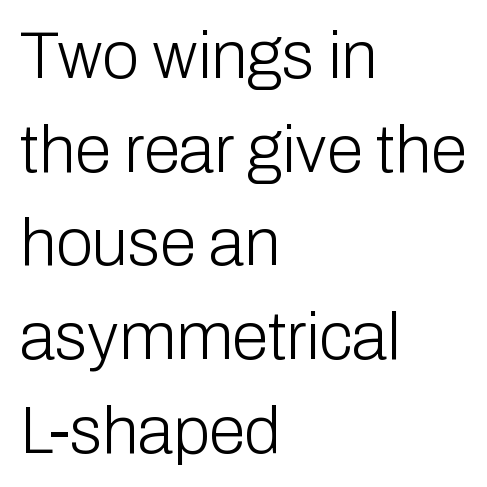
In terms of leading, this rendering sits right in the middle. Has an underline been added? It has not. Serifs: no, the terminals of the letterforms are clean. Reading down the block, your eye returns to a fixed left position each line.
